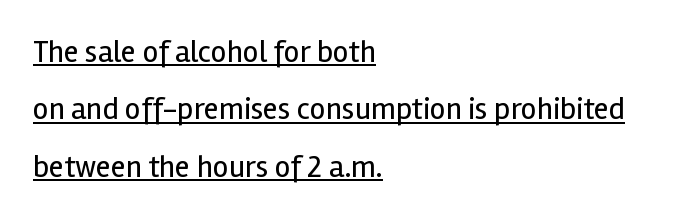
Nope, no serifs anywhere on these letters. This reads as an unemphasized weight, regular at the heaviest. Short note: letters normally spaced. When letters stand straight like this, we call the style roman or upright.
